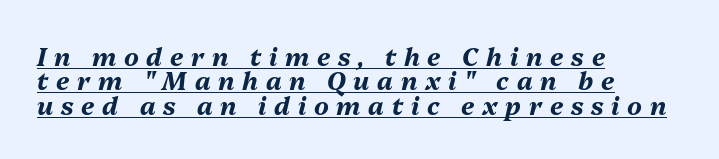
The image shows 25 px bold type, italic (leaning right); set left-aligned, tight line spacing (0.98x), unusually wide letter spacing (+0.31 em), underlined.
